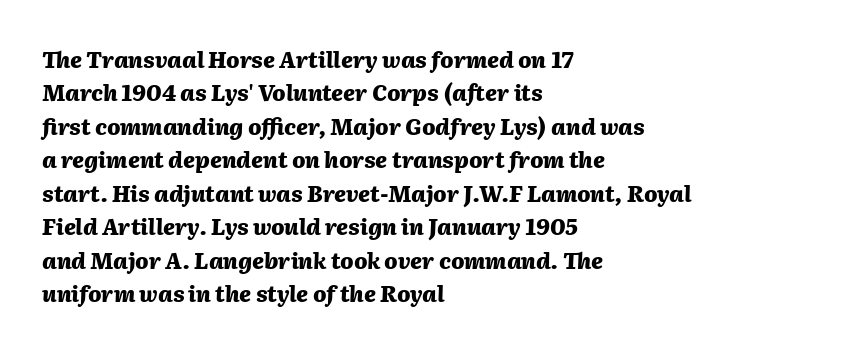
Each line starts at the same left margin while the right side varies. Vertically, the passage feels balanced, rows spaced as you'd expect. Weight check: bold — yes, fully. Tall strokes in this sample are angled rather than plumb.
